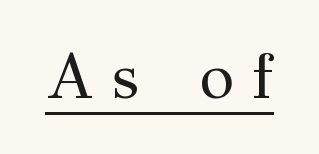
The image shows 63 px regular-weight serif type, upright; set unusually wide letter spacing (+0.31 em), underlined; medium stroke contrast and a medium x-height.
